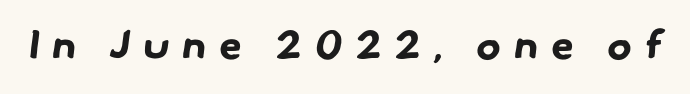
The image shows 40 px bold sans-serif type; set unusually wide letter spacing (+0.34 em), not underlined; low stroke contrast and a small x-height.
